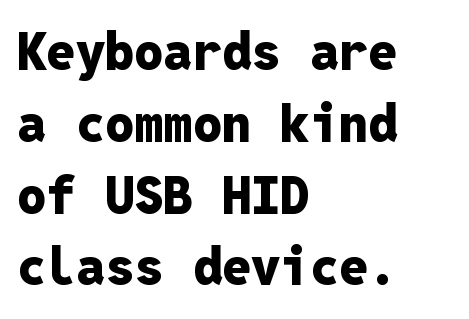
This sample uses plain, unmodified letter spacing. Monospaced: the letters line up in strict vertical columns. In terms of leading, this rendering sits right in the middle. The glyphs have the mass of a bold cut. The string is rendered with underlining switched off.
